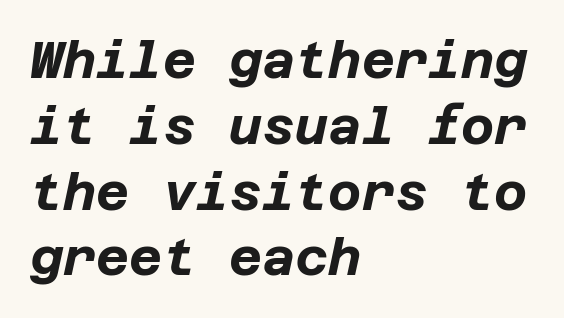
The image shows 51 px bold type, italic (leaning right); set left-aligned, normal line spacing (1.29x), normal letter spacing, not underlined; low stroke contrast and a large x-height.
